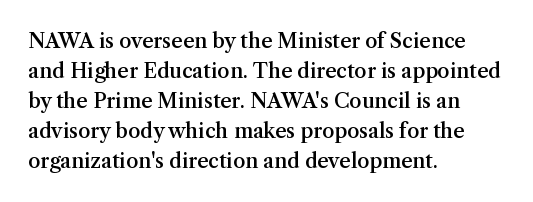
{"italic": "no", "bold": "semi", "underline": "no", "align": "left", "line_spacing": "normal", "line_spacing_ratio": 1.5, "letter_spacing": "normal", "letter_spacing_em": 0.0, "glyph_px": 20}
